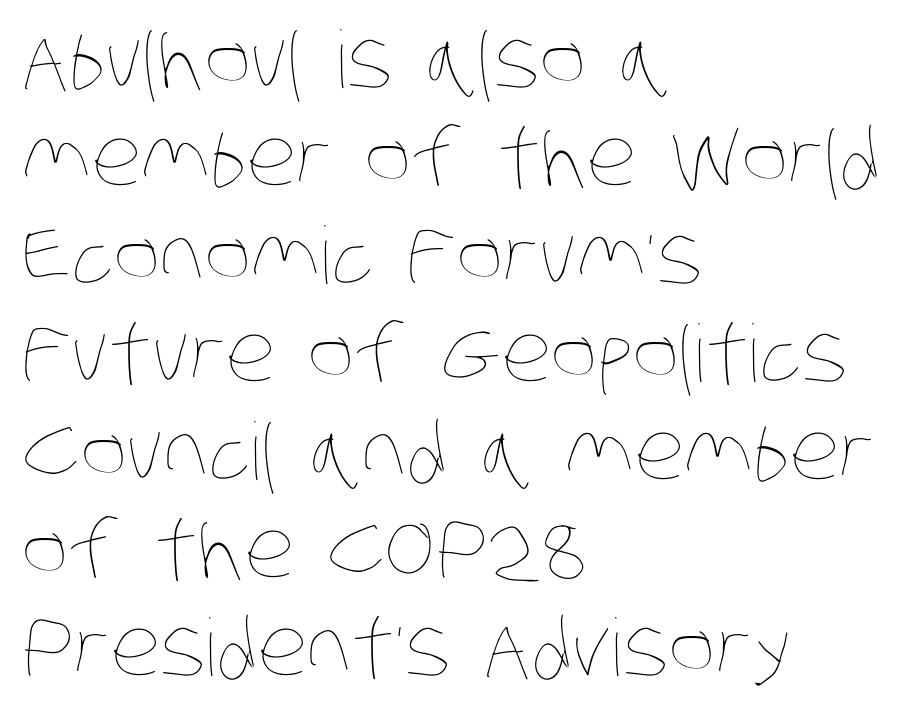
The image shows 79 px thin, condensed type; set left-aligned, line spacing 1.24x, normal letter spacing, not underlined; low stroke contrast and a large x-height.
